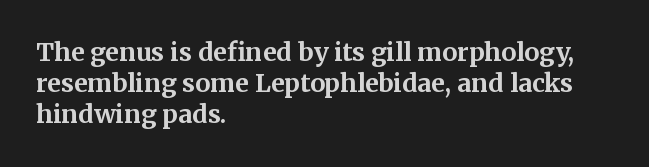
{"italic": "no", "bold": "yes", "underline": "no", "align": "left", "line_spacing": "normal", "line_spacing_ratio": 1.25, "letter_spacing": "normal", "letter_spacing_em": 0.0, "glyph_px": 25}
